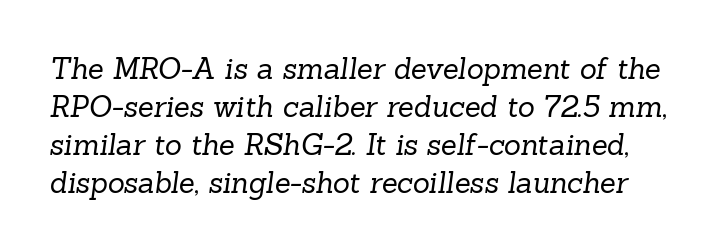
Short note: letters normally spaced. This is serif lettering, the kind often seen in printed books. You could not count columns in this text — the font is proportionally spaced. Lines of text with bare space underneath. The rendering uses a moderate line-height, typical for paragraphs.
